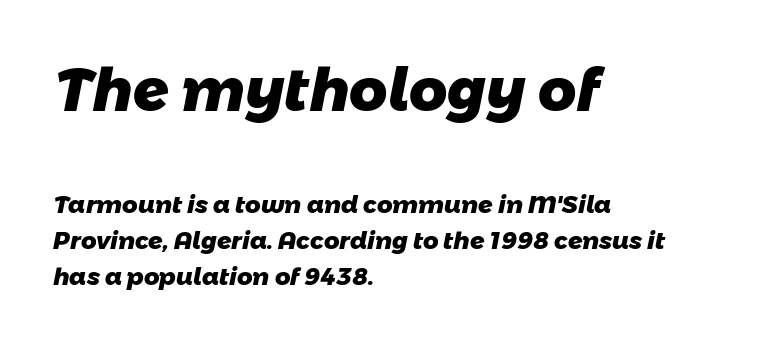
Inter-character spacing is left at the font's built-in metrics. The designer gave the opening block more size than the closing block. Alignment: flush left. Baseline-to-baseline distance is the conventional proportion of letter height. Bare-footed words on every line. I'd describe the lettering as bold — thick and assertive.
